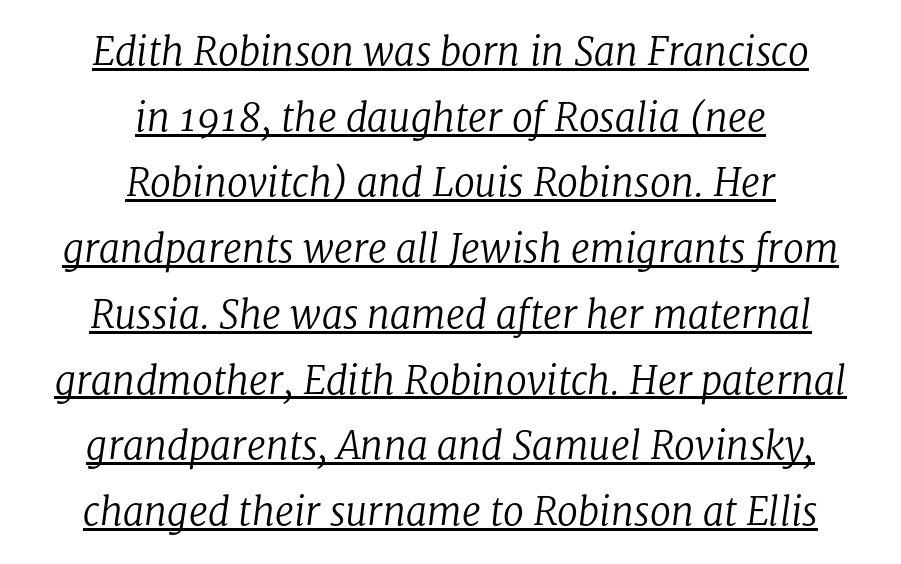
The image shows 38 px regular-weight serif type, italic (leaning right); set centered, line spacing 1.73x, normal letter spacing, underlined; low stroke contrast and a medium x-height.
